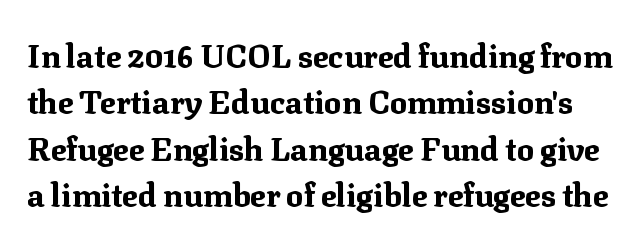
The image shows 32 px bold serif type, upright; set normal line spacing (1.45x), normal letter spacing, not underlined; medium stroke contrast and a medium x-height.
